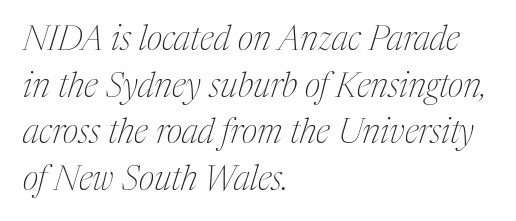
These lines are rendered in a variable-pitch font. Only glyphs here, with clear space below each row. What's the leading like? Ordinary, nothing unusual. Small tapered or slab feet sit at the stroke ends, so this counts as serif. The letters look calm and open, with moderate or lighter stems. Nobody touched the tracking dial on this one.
